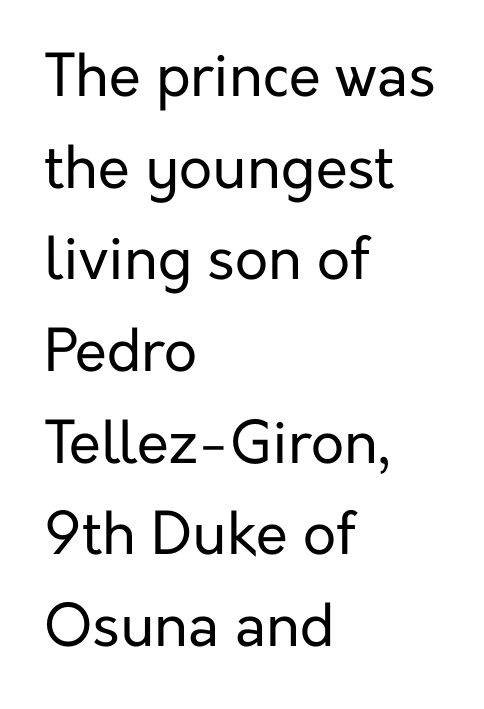
{"serif": "no", "italic": "no", "bold": "no", "weight": "regular", "width": "normal", "stroke_contrast": "low", "x_height": "medium", "monospaced": "no", "underline": "no", "align": "left", "line_spacing": "normal", "line_spacing_ratio": 1.58, "letter_spacing": "normal", "letter_spacing_em": 0.0, "glyph_px": 58}
